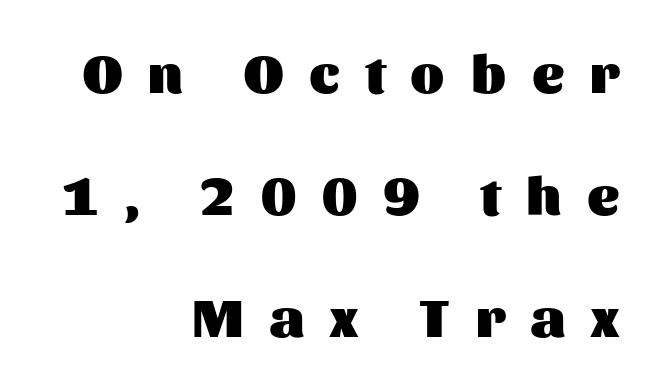
The image shows 55 px heavy sans-serif type, upright; set right-aligned, loose line spacing (2.22x), unusually wide letter spacing (+0.47 em), not underlined; medium stroke contrast and a medium x-height.
